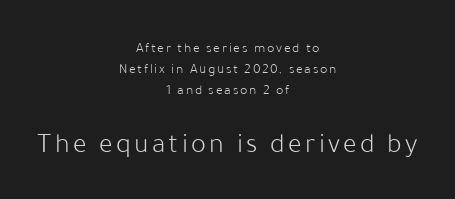
Proportional: the letters do not fall into vertical columns. If you folded the block vertically in half, each line would mirror itself in length. Check where the strokes stop: nothing finishes them off — pure sans. Notice how the stems are strictly vertical — no italics here. Descenders hang freely into open space. The block sitting lower on the canvas is the one with enlarged characters.
